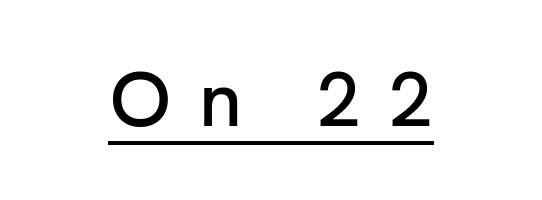
The image shows 78 px sans-serif type, upright; set centered, unusually wide letter spacing (+0.35 em), underlined; low stroke contrast and a medium x-height.
